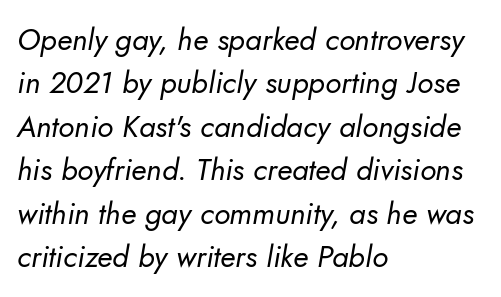
{"serif": "no", "bold": "no", "weight": "regular", "width": "normal", "stroke_contrast": "low", "x_height": "small", "monospaced": "no", "underline": "no", "align": "left", "line_spacing": "normal", "line_spacing_ratio": 1.45, "letter_spacing": "normal", "letter_spacing_em": 0.0, "glyph_px": 30}
